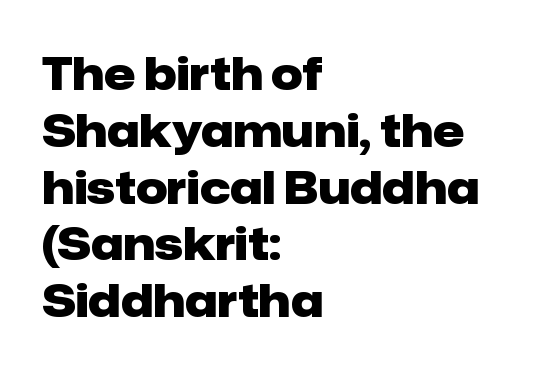
The image shows 44 px heavy sans-serif type, upright; set left-aligned, normal line spacing (1.29x), normal letter spacing, not underlined; low stroke contrast and a medium x-height.
